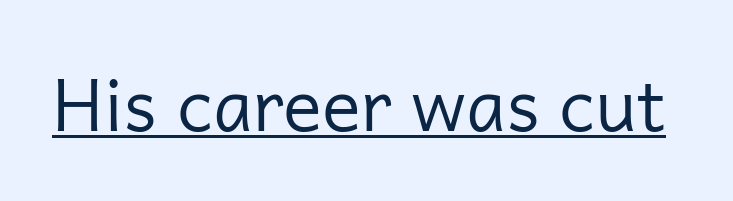
The image shows 73 px regular-weight sans-serif type, upright; set normal letter spacing, underlined; low stroke contrast and a medium x-height.
